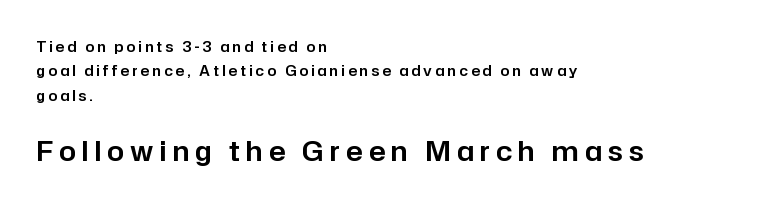
The image shows 27 px text type, upright; set left-aligned, line spacing 1.74x, unusually wide letter spacing (+0.23 em), not underlined; the second (bottom) block is 1.93x larger.
